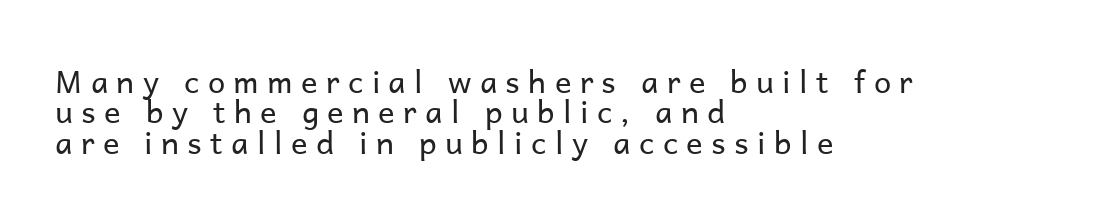
Designer's note — italics off, roman on. Short note: letters widely spaced. Leftover space on each line is placed entirely after the last word. Type style note: lacks serifs. The specimen omits any rule beneath the text block's lines. Character widths vary here, with narrow letters taking less room than wide ones.
